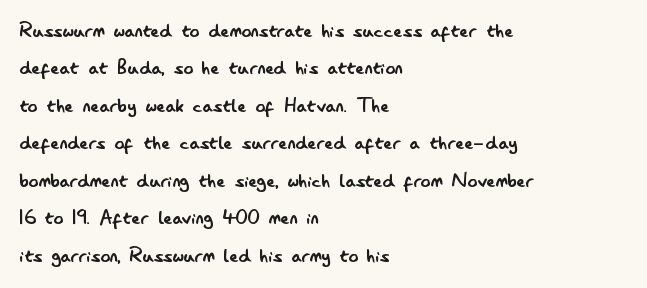
{"italic": "no", "bold": "no", "underline": "no", "align": "left", "line_spacing": "normal", "line_spacing_ratio": 1.56, "letter_spacing": "normal", "letter_spacing_em": 0.0, "glyph_px": 24}
